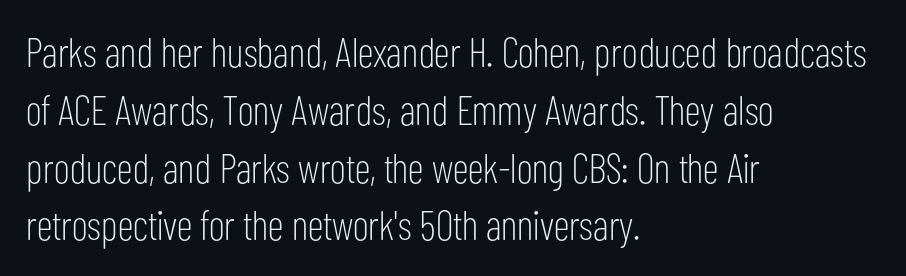
{"serif": "no", "italic": "no", "bold": "no", "weight": "light", "width": "condensed", "stroke_contrast": "low", "x_height": "medium", "monospaced": "no", "underline": "no", "align": "left", "line_spacing": "normal", "line_spacing_ratio": 1.41, "letter_spacing": "normal", "letter_spacing_em": 0.0, "glyph_px": 41}
